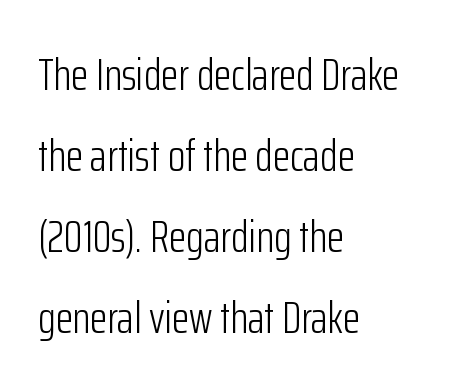
Q: Is the text bold? A: No.
Q: Is the text italic (slanted)? A: No, it is upright.
Q: Is the typeface a serif or a sans-serif typeface? A: Sans-serif.
Q: Is the text underlined? A: No.
Q: How is the paragraph aligned? A: Left-aligned.
Q: Is the spacing between letters normal or unusually wide? A: Normal.
Q: Width (condensed, normal, or wide)? A: Condensed.
Q: Stroke contrast? A: Low.
Q: x-height? A: Medium.
Q: Monospaced? A: No.
